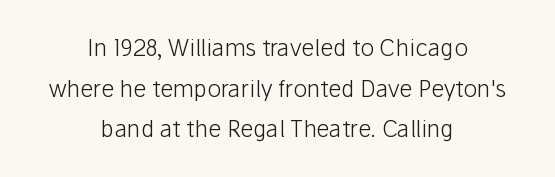
Descenders hang freely into open space. These lines keep a tight, regular rhythm from letter to letter. Compared with a typical body face, this is equally light or lighter still. The passage is arranged like a title page — every line centered. The typography opts for an upright posture over an oblique one.
